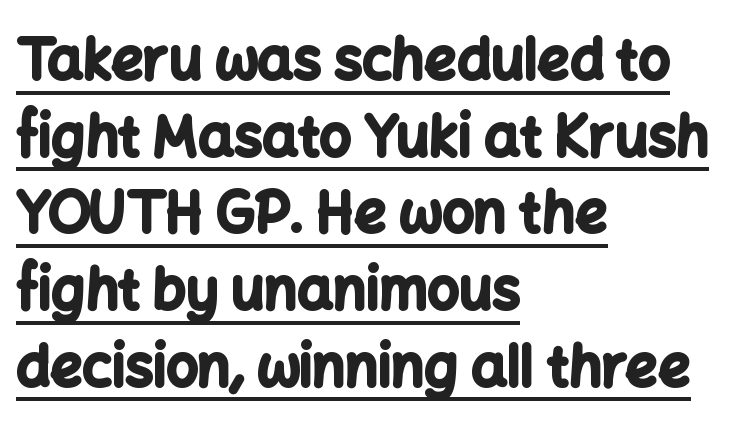
Compared with a centered layout, this one pins lines to the left instead. In terms of posture, this sample is upright. Glyph-to-glyph distance matches everyday printed text. Does a line run under the words? Yes, clearly. One glance says typical: line gaps are just what's usual.
